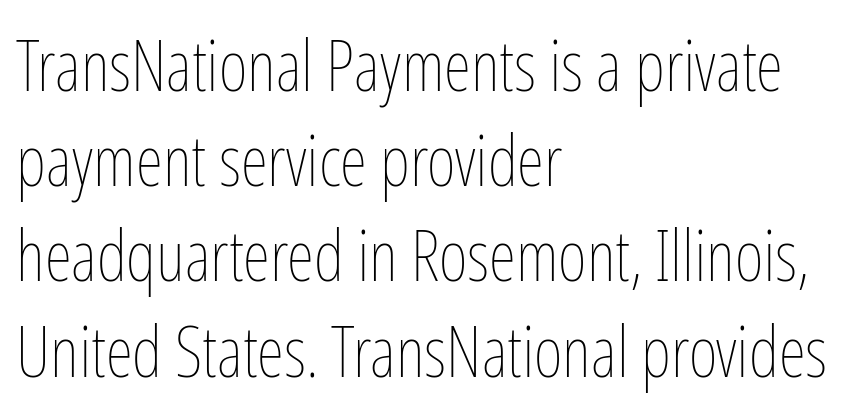
Every character sits straight up, as roman type does. Underlining? Definitely not there. Line beginnings align vertically; line endings do not. Each word holds together tightly as a unit, with standard inter-letter gaps. Think standard paragraph weight, or any step lighter than that.
